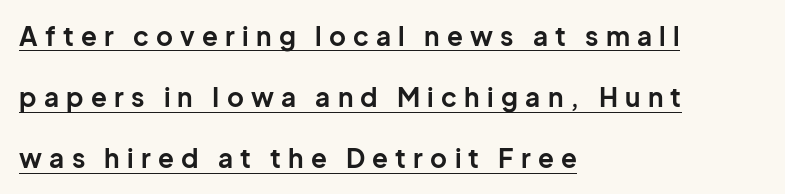
Q: Is the text bold? A: Yes.
Q: Is the text italic (slanted)? A: No, it is upright.
Q: Is the text underlined? A: Yes.
Q: How is the paragraph aligned? A: Left-aligned.
Q: Is the spacing between letters normal or unusually wide? A: Unusually wide.
Q: Is the spacing between lines tight, normal or loose? A: Loose.
